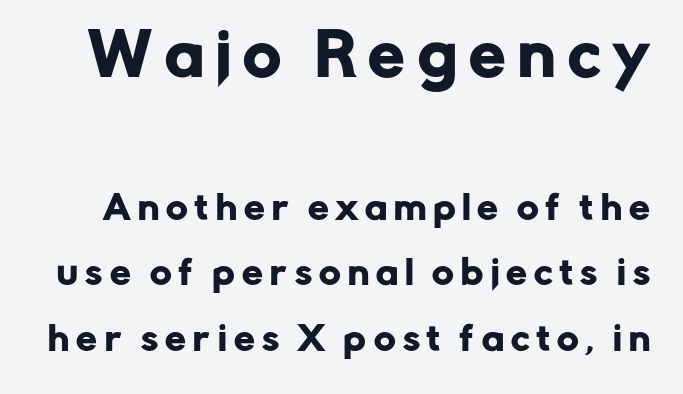
The image shows 58 px sans-serif type, upright; set loose line spacing (1.99x), unusually wide letter spacing (+0.22 em), not underlined; the first (top) block is 1.76x larger; low stroke contrast and a medium x-height.
